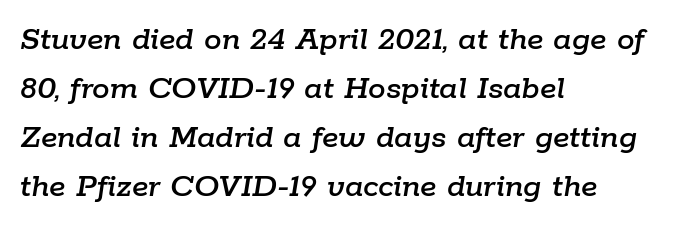
{"italic": "yes", "lean": "right", "slant_degrees": 9, "width": "normal", "stroke_contrast": "low", "x_height": "medium", "monospaced": "no", "underline": "no", "align": "left", "line_spacing": "normal", "line_spacing_ratio": 1.4, "letter_spacing": "normal", "letter_spacing_em": 0.0, "glyph_px": 35}
